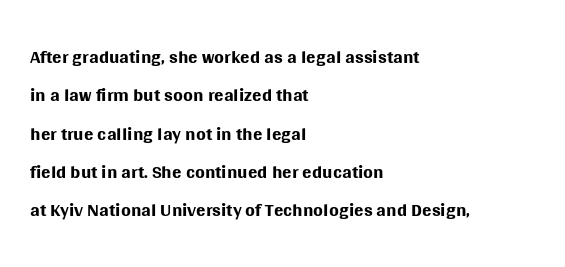
Q: Is the text bold? A: No.
Q: Is the text italic (slanted)? A: No, it is upright.
Q: Is the typeface a serif or a sans-serif typeface? A: Sans-serif.
Q: Is the text underlined? A: No.
Q: How is the paragraph aligned? A: Left-aligned.
Q: Is the spacing between letters normal or unusually wide? A: Normal.
Q: Is the spacing between lines tight, normal or loose? A: Normal.
Q: Width (condensed, normal, or wide)? A: Normal.
Q: Stroke contrast? A: Medium.
Q: x-height? A: Large.
Q: Monospaced? A: No.
